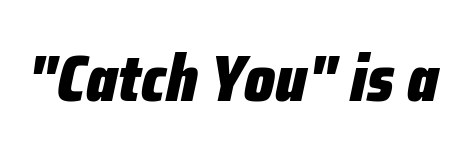
{"italic": "yes", "lean": "right", "slant_degrees": 12, "bold": "yes", "weight": "heavy", "width": "condensed", "stroke_contrast": "low", "x_height": "medium", "monospaced": "no", "underline": "no", "letter_spacing": "normal", "letter_spacing_em": 0.0, "glyph_px": 65}
